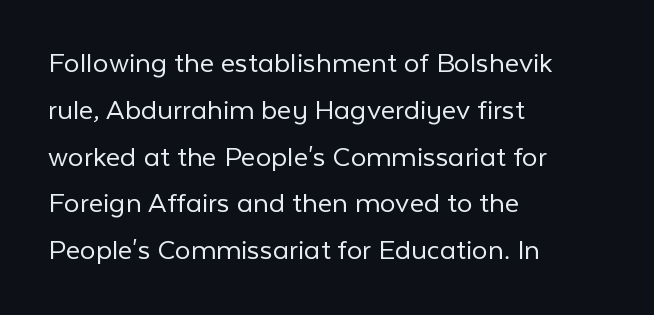
Unlike italic type, these characters show no tilt at all. Evenly set lines give the paragraph a standard silhouette. The space beneath each line is pristine and unruled. Here the designer chose a conventional face with non-uniform glyph widths. On a weight scale, this lands at 450 or below. Standard letterfit; no display-style spreading of the glyphs.
